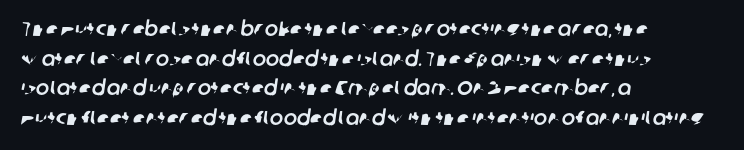
The image shows 20 px text type; set left-aligned, normal line spacing (1.48x), normal letter spacing, not underlined.
